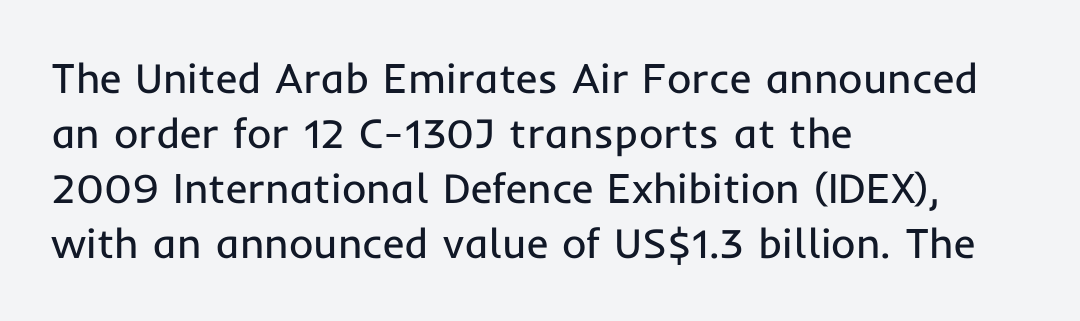
{"serif": "no", "italic": "no", "bold": "no", "weight": "regular", "width": "normal", "stroke_contrast": "low", "x_height": "medium", "monospaced": "no", "underline": "no", "align": "left", "line_spacing": "normal", "line_spacing_ratio": 1.31, "letter_spacing": "normal", "letter_spacing_em": 0.0, "glyph_px": 42}
